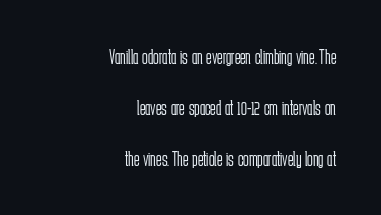
The image shows 21 px text type, upright; set right-aligned, loose line spacing (2.42x), normal letter spacing, not underlined.
